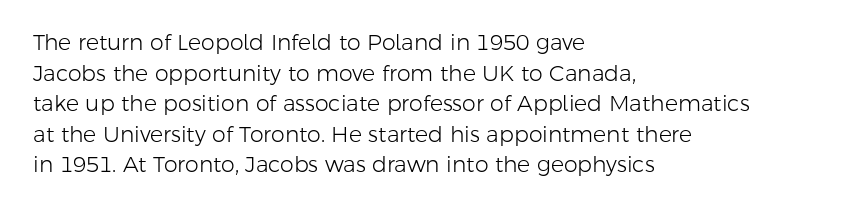
The image shows 22 px text type, upright; set left-aligned, normal line spacing (1.39x), normal letter spacing, not underlined.
